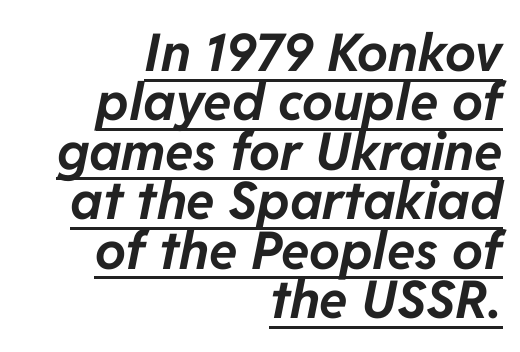
Q: Is the text bold? A: Yes.
Q: Is the text italic (slanted)? A: Yes, it leans right by about 11 degrees.
Q: Is the text underlined? A: Yes.
Q: How is the paragraph aligned? A: Right-aligned.
Q: Is the spacing between letters normal or unusually wide? A: Normal.
Q: Is the spacing between lines tight, normal or loose? A: Tight.
Q: Width (condensed, normal, or wide)? A: Normal.
Q: Stroke contrast? A: Low.
Q: x-height? A: Medium.
Q: Monospaced? A: No.
